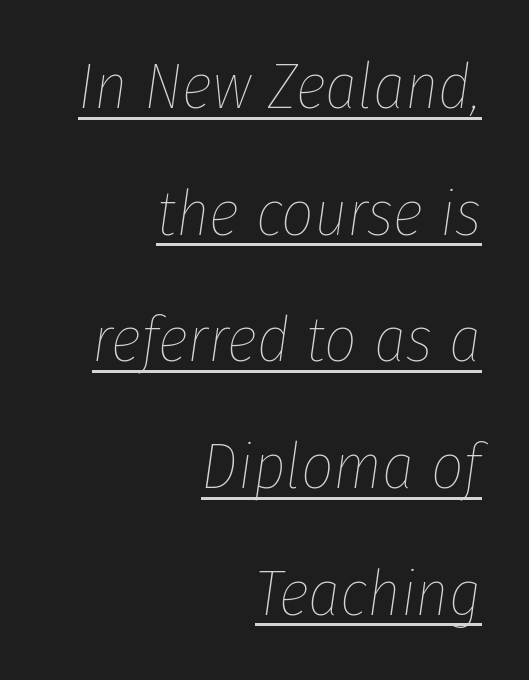
{"italic": "yes", "lean": "right", "slant_degrees": 8, "bold": "no", "weight": "thin", "width": "condensed", "stroke_contrast": "low", "x_height": "medium", "monospaced": "no", "underline": "yes", "align": "right", "line_spacing": "loose", "line_spacing_ratio": 1.98, "letter_spacing": "normal", "letter_spacing_em": 0.0, "glyph_px": 64}
